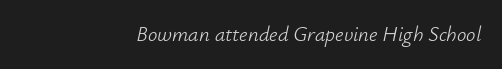
The image shows 21 px text type, italic (leaning right); set normal letter spacing, not underlined.
